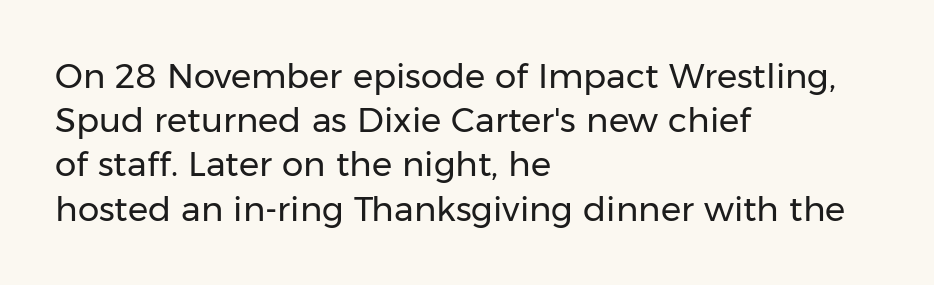
Q: Is the text bold? A: No.
Q: Is the text italic (slanted)? A: No, it is upright.
Q: Is the typeface a serif or a sans-serif typeface? A: Sans-serif.
Q: Is the text underlined? A: No.
Q: How is the paragraph aligned? A: Left-aligned.
Q: Is the spacing between letters normal or unusually wide? A: Normal.
Q: Is the spacing between lines tight, normal or loose? A: Normal.
Q: Width (condensed, normal, or wide)? A: Normal.
Q: Stroke contrast? A: Low.
Q: x-height? A: Medium.
Q: Monospaced? A: No.
